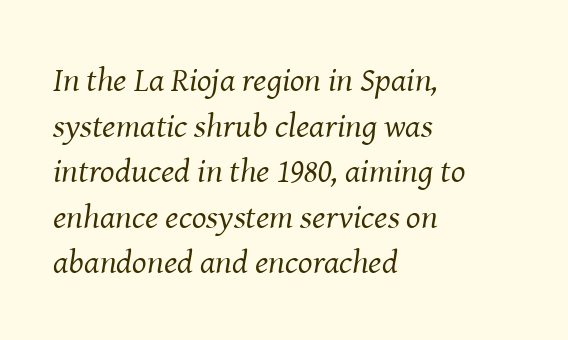
The image shows 34 px regular-weight serif type, italic (leaning right); set left-aligned, normal line spacing (1.34x), normal letter spacing, not underlined; medium stroke contrast and a medium x-height.
